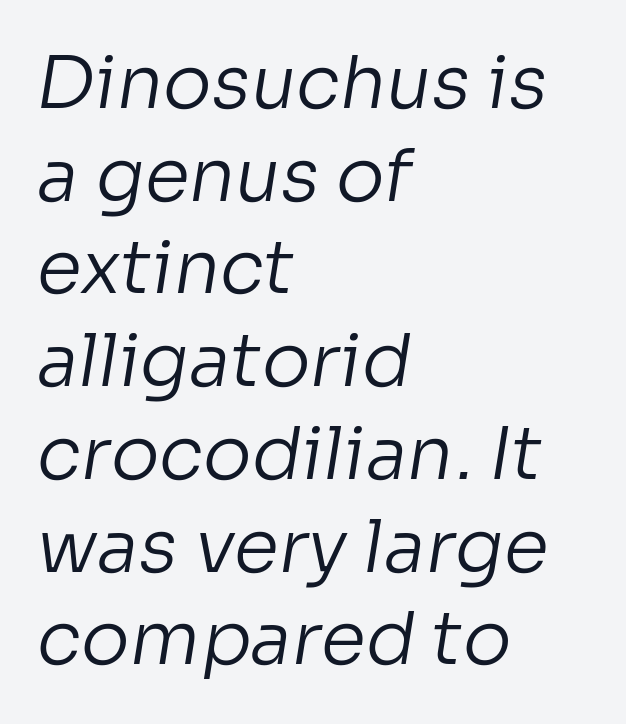
The image shows 73 px regular-weight sans-serif type; set left-aligned, normal line spacing (1.27x), normal letter spacing, not underlined; low stroke contrast and a medium x-height.
